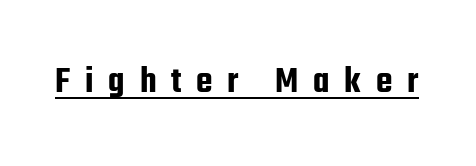
The image shows 38 px condensed sans-serif type, upright; set unusually wide letter spacing (+0.39 em), underlined; low stroke contrast and a medium x-height.
